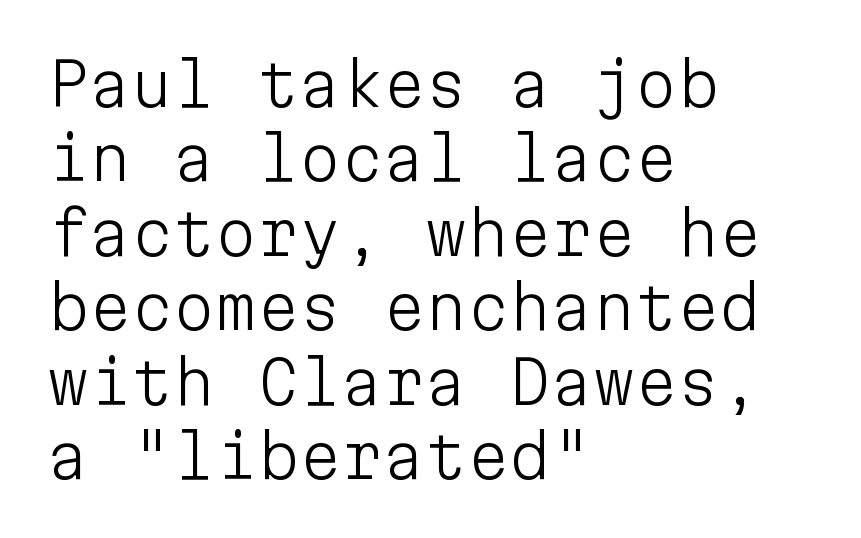
The image shows 60 px light sans-serif type, upright, monospaced; set left-aligned, line spacing 1.24x, normal letter spacing, not underlined; low stroke contrast and a medium x-height.
